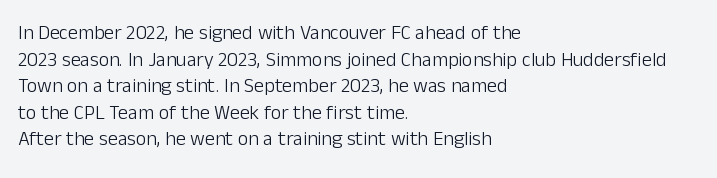
Does the copy run flush right? No — it runs flush left. The block of text has a typical density, with ordinary space between rows. This sample uses plain, unmodified letter spacing. The zone under the glyphs is completely vacant. A roman cut, with each character standing at attention. Stem width sits at or under what a default text font uses.
